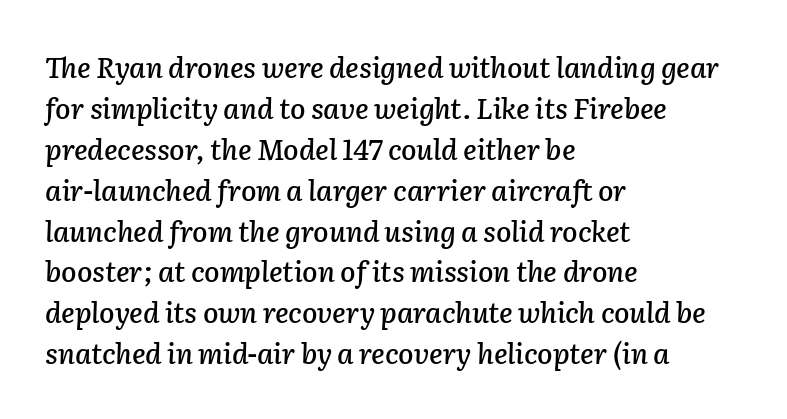
The image shows 28 px text type, italic (leaning right); set left-aligned, normal line spacing (1.46x), normal letter spacing, not underlined; low stroke contrast and a medium x-height.
